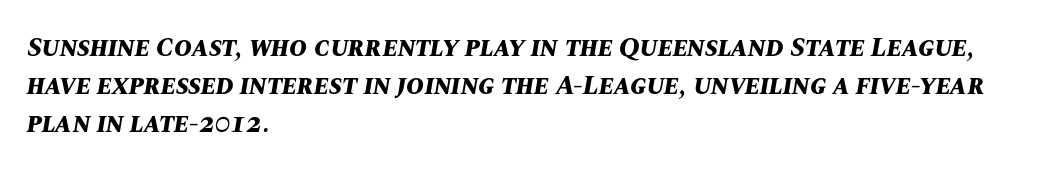
Q: Is the text bold? A: Yes.
Q: Is the text italic (slanted)? A: Yes, it leans right by about 10 degrees.
Q: Is the text underlined? A: No.
Q: How is the paragraph aligned? A: Left-aligned.
Q: Is the spacing between letters normal or unusually wide? A: Normal.
Q: Is the spacing between lines tight, normal or loose? A: Normal.
